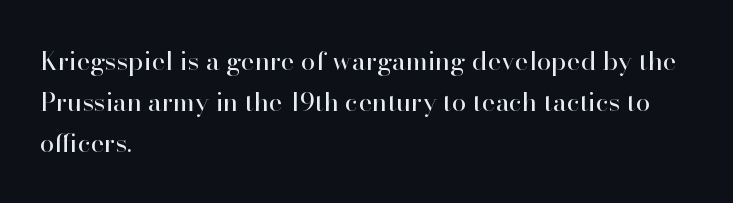
The gap between lines stays unmarked. No extra tracking has been applied to these lines. Does the leading feel generous? No, just average. Short and long lines alike share a common starting point at left.
